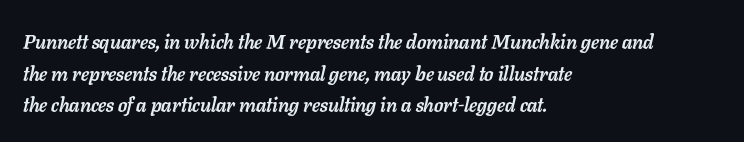
Every letter is thick-stroked: bold, no question. Honestly, the row spacing looks completely unremarkable. Beneath every word, the page is bare. Line starts are locked; line ends wander.
